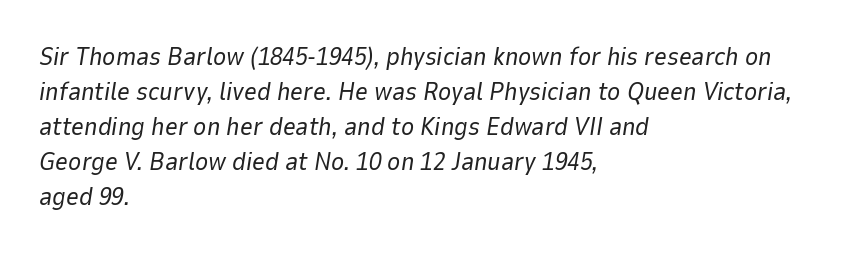
The image shows 25 px text type, italic (leaning right); set left-aligned, normal line spacing (1.4x), normal letter spacing, not underlined.
